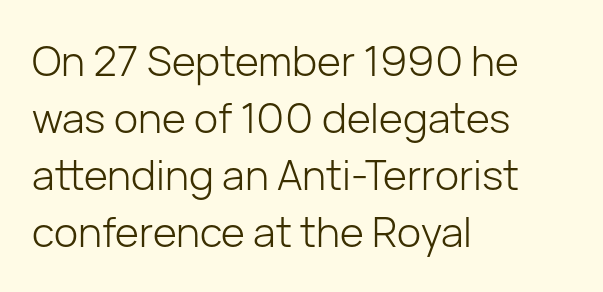
Q: Is the text bold? A: No.
Q: Is the text italic (slanted)? A: No, it is upright.
Q: Is the typeface a serif or a sans-serif typeface? A: Sans-serif.
Q: Is the text underlined? A: No.
Q: How is the paragraph aligned? A: Left-aligned.
Q: Is the spacing between letters normal or unusually wide? A: Normal.
Q: Is the spacing between lines tight, normal or loose? A: Normal.
Q: Width (condensed, normal, or wide)? A: Normal.
Q: Stroke contrast? A: Low.
Q: x-height? A: Medium.
Q: Monospaced? A: No.
